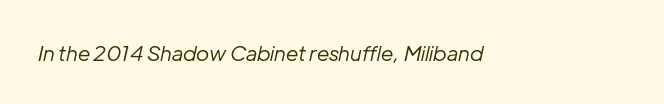
{"italic": "yes", "lean": "right", "slant_degrees": 12, "bold": "no", "underline": "no", "letter_spacing": "normal", "letter_spacing_em": 0.0, "glyph_px": 21}
